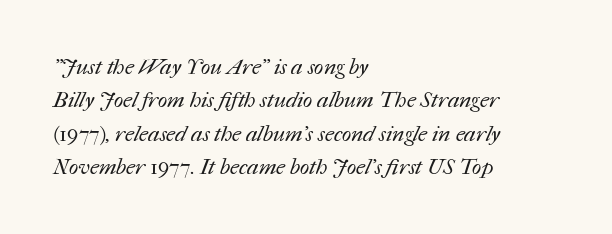
{"bold": "no", "underline": "no", "align": "left", "line_spacing": "normal", "line_spacing_ratio": 1.52, "letter_spacing": "normal", "letter_spacing_em": 0.0, "glyph_px": 22}
